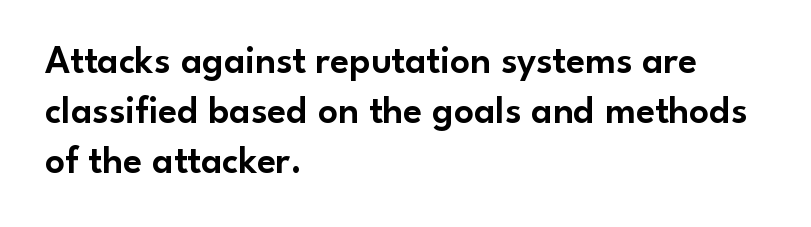
Q: Is the text italic (slanted)? A: No, it is upright.
Q: Is the typeface a serif or a sans-serif typeface? A: Sans-serif.
Q: Is the text underlined? A: No.
Q: How is the paragraph aligned? A: Left-aligned.
Q: Is the spacing between letters normal or unusually wide? A: Normal.
Q: Is the spacing between lines tight, normal or loose? A: Normal.
Q: Width (condensed, normal, or wide)? A: Normal.
Q: Stroke contrast? A: Low.
Q: x-height? A: Small.
Q: Monospaced? A: No.
